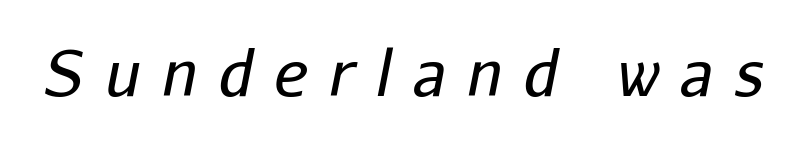
{"italic": "yes", "lean": "right", "slant_degrees": 11, "bold": "no", "weight": "regular", "width": "normal", "stroke_contrast": "low", "x_height": "medium", "monospaced": "no", "underline": "no", "letter_spacing": "wide", "letter_spacing_em": 0.34, "glyph_px": 63}
